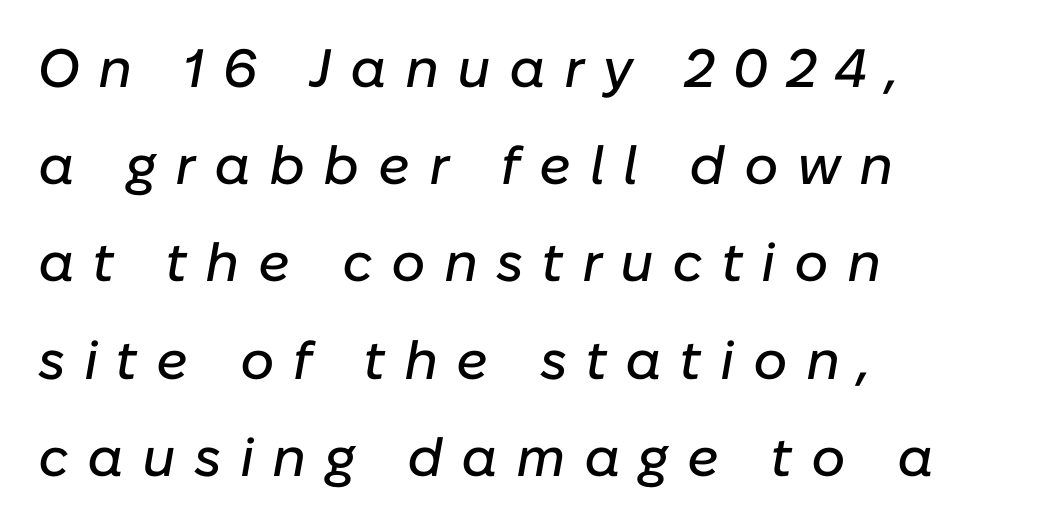
{"italic": "yes", "lean": "right", "slant_degrees": 10, "width": "normal", "stroke_contrast": "low", "x_height": "medium", "monospaced": "no", "underline": "no", "align": "left", "line_spacing_ratio": 1.8, "letter_spacing": "wide", "letter_spacing_em": 0.34, "glyph_px": 54}
